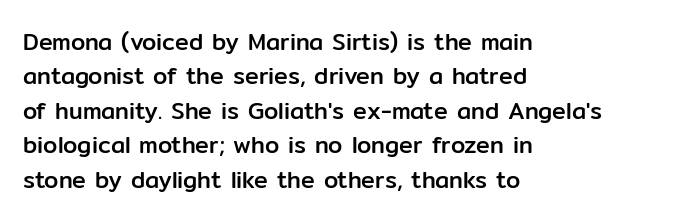
The specimen omits any rule beneath the text block's lines. The line-height multiplier appears to be the usual default. Posture: upright roman. The letters sit at their default tracking, neither squeezed nor spread.
